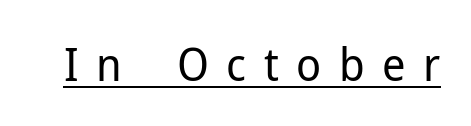
Proportional: the letters do not fall into vertical columns. The text was rendered using a sans face with plain stroke endings. The strokes are not fattened; the text isn't bold. Glyph-to-glyph distance is far greater than everyday printed text. Designer's note — italics off, roman on. Has an underline been added? It has.
